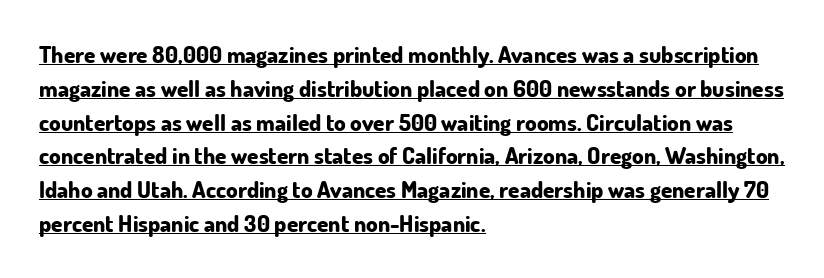
{"italic": "no", "bold": "yes", "underline": "yes", "align": "left", "line_spacing": "normal", "line_spacing_ratio": 1.47, "letter_spacing": "normal", "letter_spacing_em": 0.0, "glyph_px": 23}
